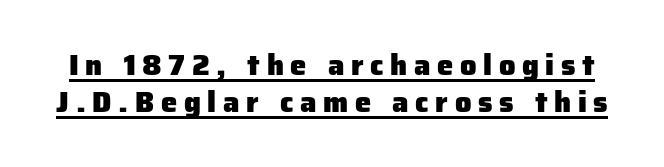
{"serif": "no", "italic": "no", "bold": "yes", "weight": "heavy", "width": "normal", "stroke_contrast": "low", "x_height": "medium", "monospaced": "no", "underline": "yes", "line_spacing": "normal", "line_spacing_ratio": 1.27, "letter_spacing": "wide", "letter_spacing_em": 0.23, "glyph_px": 29}
